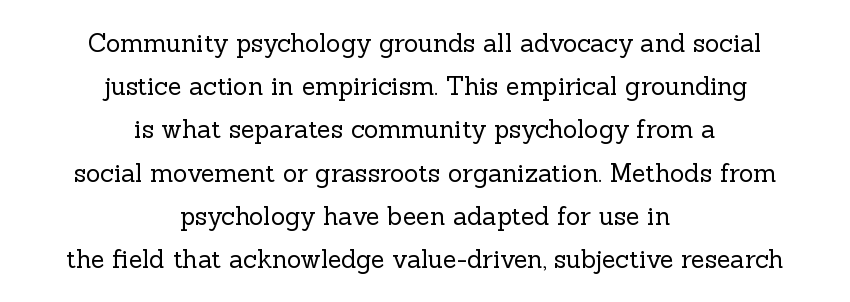
{"italic": "no", "bold": "no", "underline": "no", "align": "center", "line_spacing_ratio": 1.73, "letter_spacing": "normal", "letter_spacing_em": 0.0, "glyph_px": 25}
